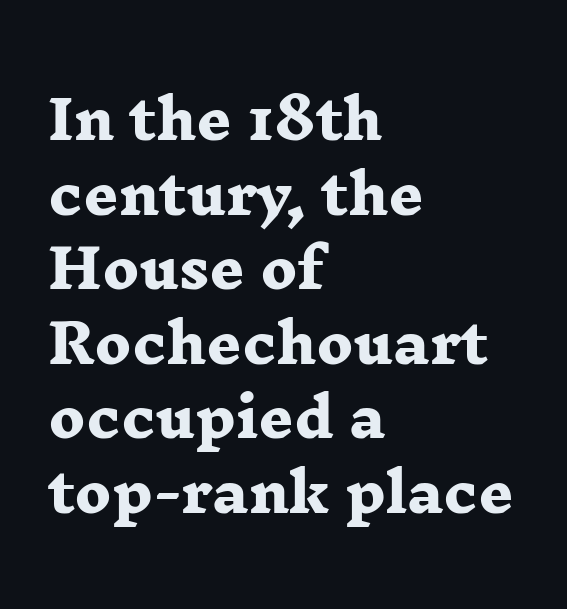
The image shows 54 px heavy, wide serif type; set left-aligned, normal line spacing (1.38x), normal letter spacing, not underlined; low stroke contrast and a medium x-height.
